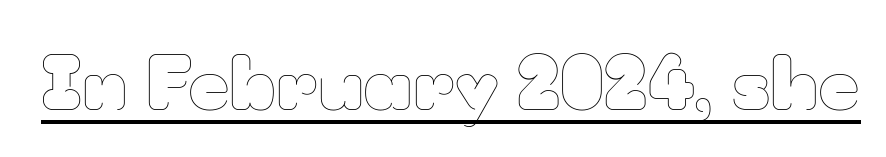
The image shows 72 px thin type, upright; set normal letter spacing, underlined; low stroke contrast and a small x-height.
